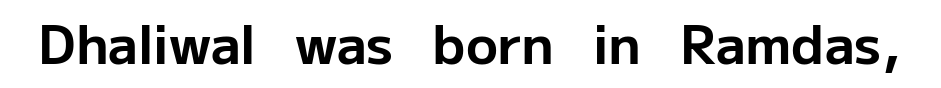
The image shows 53 px bold sans-serif type, upright; set normal letter spacing, not underlined; low stroke contrast and a medium x-height.
